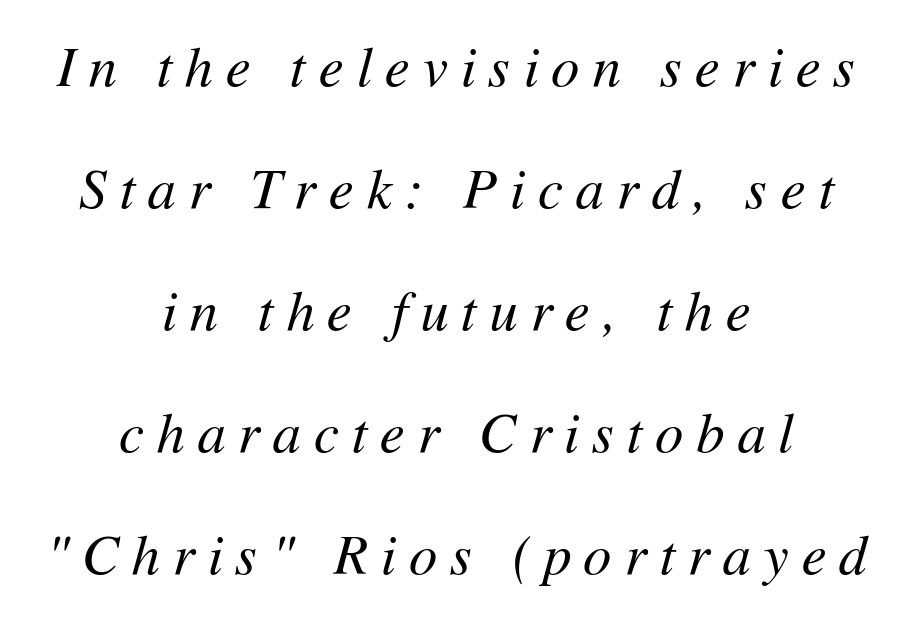
Which margin do the lines hug? Neither — every line sits in the middle. Descenders hang freely into open space. Yep, that's italic — everything's leaning. Rows of type keep a wide berth in the vertical direction. Character widths vary here, with narrow letters taking less room than wide ones. The letterforms sit at book weight or below.
